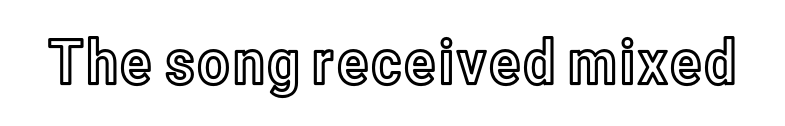
Q: Is the text italic (slanted)? A: No, it is upright.
Q: Is the text underlined? A: No.
Q: Is the spacing between letters normal or unusually wide? A: Normal.
Q: Width (condensed, normal, or wide)? A: Condensed.
Q: x-height? A: Medium.
Q: Monospaced? A: No.
